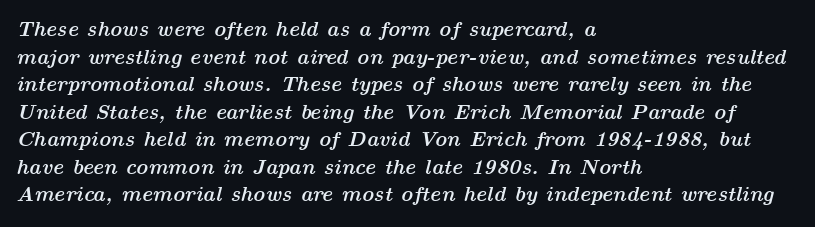
In terms of leading, this rendering sits right in the middle. Type without underlining. Casual observation: everything's shoved over to the left. Thick stems and heavy bowls — unmistakably bold.
